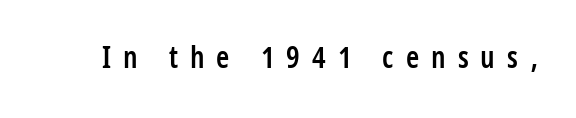
You could not count columns in this text — the font is proportionally spaced. Each word looks stretched out because of the extra space between its letters. Each row of text sits above clean, open space. The face used here is a sans, in the tradition of grotesques and geometrics.
